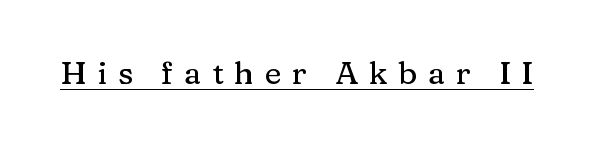
The tracking reads as deliberately expanded to a designer's eye. Notice how a bar underscores the lettering throughout. The lettering holds an erect, upright posture throughout. Note: serifs present on the glyphs. The face used here is proportionally spaced, like ordinary book or web type.
